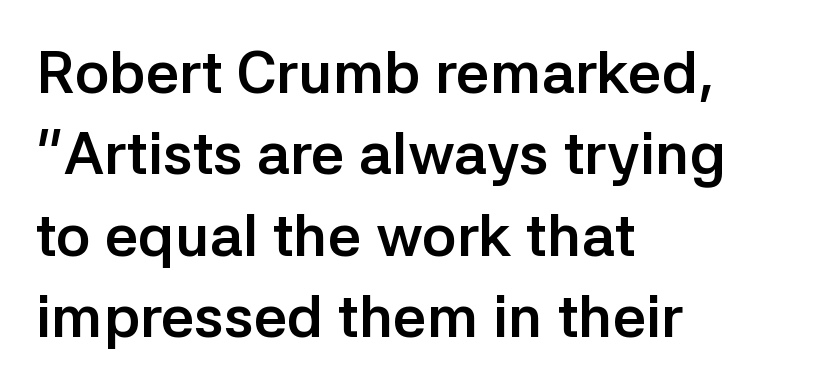
{"serif": "no", "italic": "no", "bold": "yes", "weight": "semibold", "width": "normal", "stroke_contrast": "low", "x_height": "medium", "monospaced": "no", "underline": "no", "align": "left", "line_spacing": "normal", "line_spacing_ratio": 1.38, "letter_spacing": "normal", "letter_spacing_em": 0.0, "glyph_px": 59}
